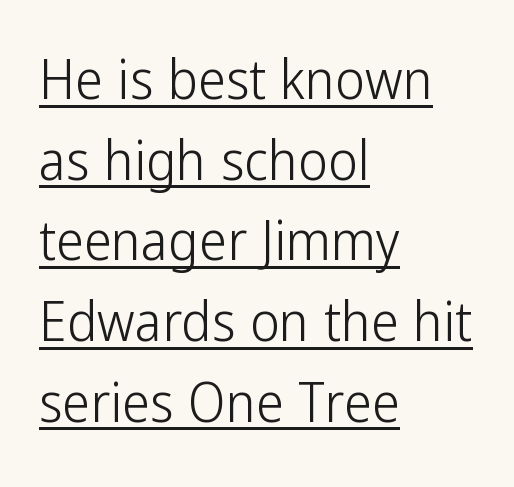
Q: Is the text bold? A: No.
Q: Is the text italic (slanted)? A: No, it is upright.
Q: Is the typeface a serif or a sans-serif typeface? A: Sans-serif.
Q: Is the text underlined? A: Yes.
Q: How is the paragraph aligned? A: Left-aligned.
Q: Is the spacing between letters normal or unusually wide? A: Normal.
Q: Is the spacing between lines tight, normal or loose? A: Normal.
Q: Width (condensed, normal, or wide)? A: Condensed.
Q: Stroke contrast? A: Low.
Q: x-height? A: Medium.
Q: Monospaced? A: No.
